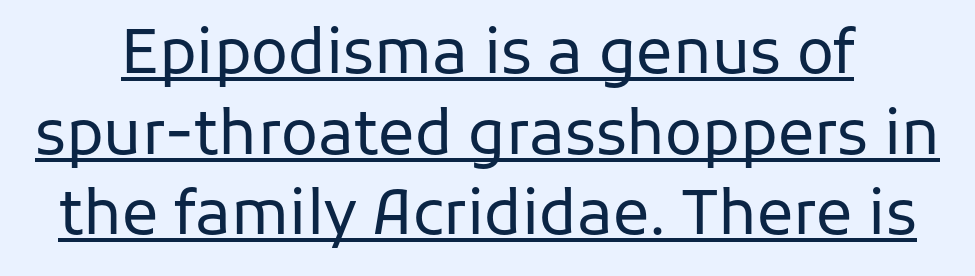
Observe the ordinary spacing: letters are neighbours, not strangers. Think of a printed novel: that variable character pitch is what you see here. The passage shown stacks its lines at a standard gap. The type family on display is of the sans-serif kind. Does a line run under the words? Yes, clearly.
